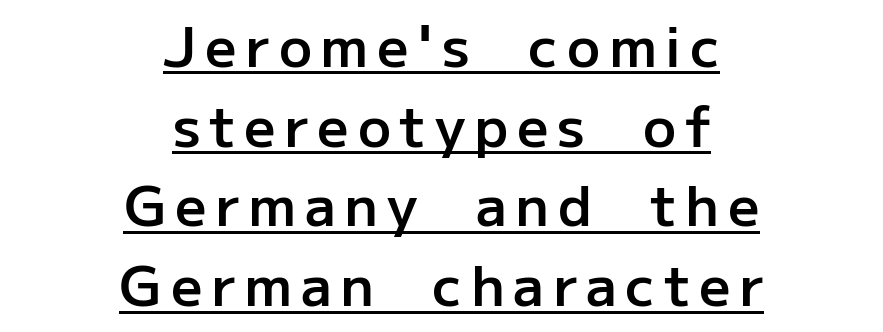
{"serif": "no", "italic": "no", "bold": "semi", "weight": "semibold", "width": "normal", "stroke_contrast": "low", "x_height": "medium", "monospaced": "no", "underline": "yes", "align": "center", "line_spacing": "normal", "line_spacing_ratio": 1.45, "glyph_px": 55}
